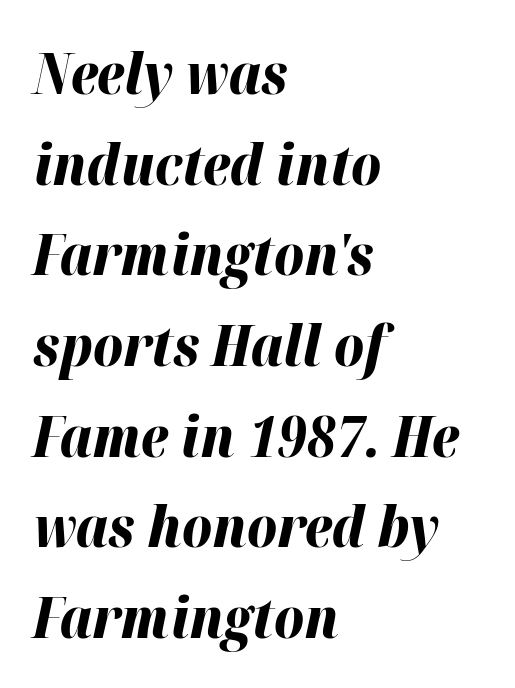
{"italic": "yes", "lean": "right", "slant_degrees": 12, "bold": "yes", "weight": "bold", "width": "normal", "stroke_contrast": "high", "x_height": "medium", "monospaced": "no", "underline": "no", "align": "left", "line_spacing": "normal", "line_spacing_ratio": 1.59, "letter_spacing": "normal", "letter_spacing_em": 0.0, "glyph_px": 57}
